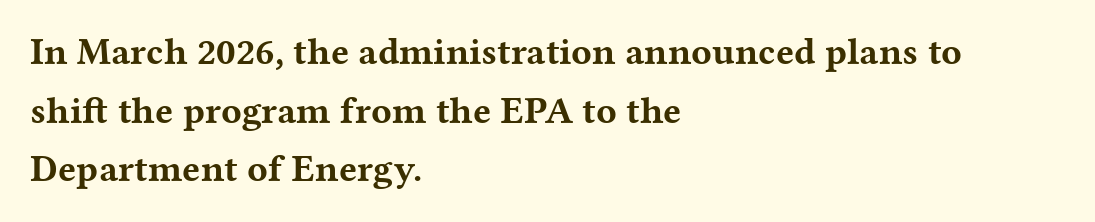
Q: Is the text bold? A: Yes.
Q: Is the text italic (slanted)? A: No, it is upright.
Q: Is the typeface a serif or a sans-serif typeface? A: Serif.
Q: Is the text underlined? A: No.
Q: How is the paragraph aligned? A: Left-aligned.
Q: Is the spacing between letters normal or unusually wide? A: Normal.
Q: Is the spacing between lines tight, normal or loose? A: Normal.
Q: Width (condensed, normal, or wide)? A: Wide.
Q: Stroke contrast? A: Medium.
Q: x-height? A: Medium.
Q: Monospaced? A: No.
